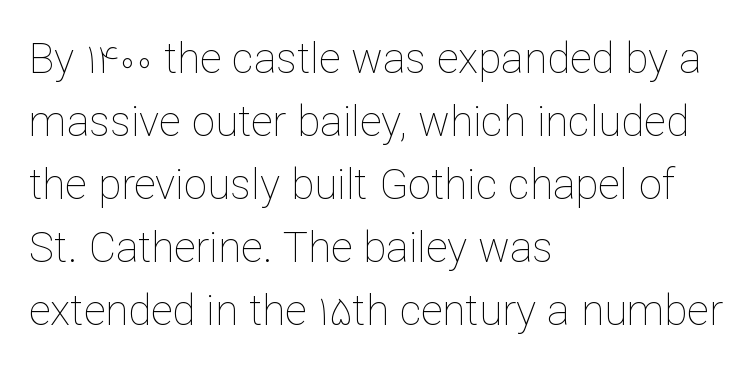
Q: Is the text bold? A: No.
Q: Is the text italic (slanted)? A: No, it is upright.
Q: Is the text underlined? A: No.
Q: How is the paragraph aligned? A: Left-aligned.
Q: Is the spacing between letters normal or unusually wide? A: Normal.
Q: Is the spacing between lines tight, normal or loose? A: Normal.
Q: Width (condensed, normal, or wide)? A: Normal.
Q: Stroke contrast? A: Low.
Q: x-height? A: Medium.
Q: Monospaced? A: No.
